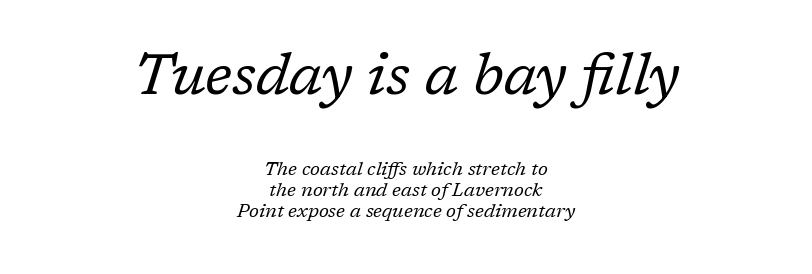
Q: Is the text bold? A: No.
Q: Is the text italic (slanted)? A: Yes, it leans right by about 17 degrees.
Q: Is the typeface a serif or a sans-serif typeface? A: Serif.
Q: Is the text underlined? A: No.
Q: How is the paragraph aligned? A: Centered.
Q: Is the spacing between letters normal or unusually wide? A: Normal.
Q: Is the spacing between lines tight, normal or loose? A: Tight.
Q: Which block of text is set in a larger size, the first (top) or the second (bottom)? A: The first (top) one.
Q: Width (condensed, normal, or wide)? A: Normal.
Q: Stroke contrast? A: Low.
Q: x-height? A: Medium.
Q: Monospaced? A: No.
